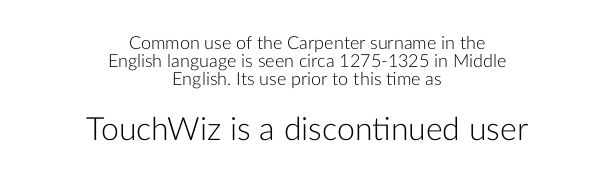
The letters in the lower block stand taller than those in the block above. The rendering uses natural spacing where letterforms have individual widths. Characters follow at the spacing the type designer built in. Tall strokes in this sample are plumb rather than angled. In terms of letterform style, serifs are entirely absent. These lines huddle together more closely than default settings would place them.
